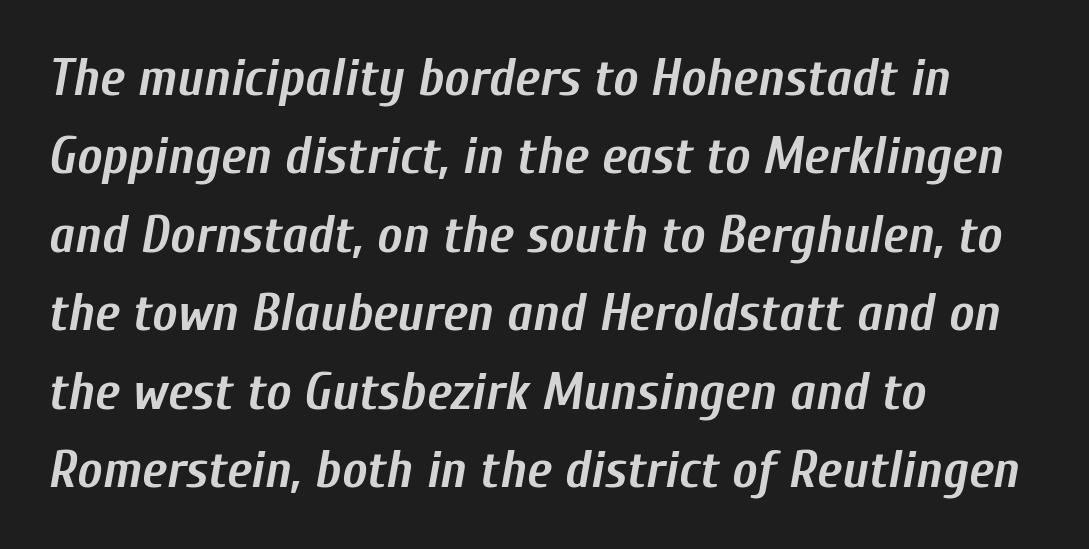
You could call the tracking neutral — neither tight nor loose. This is heavy type, rendered in bold. Varying glyph widths throughout — classic text-font behaviour. How would I describe the line gaps? Plain and ordinary. Horizontal alignment here is leftward, the default for most running prose.
